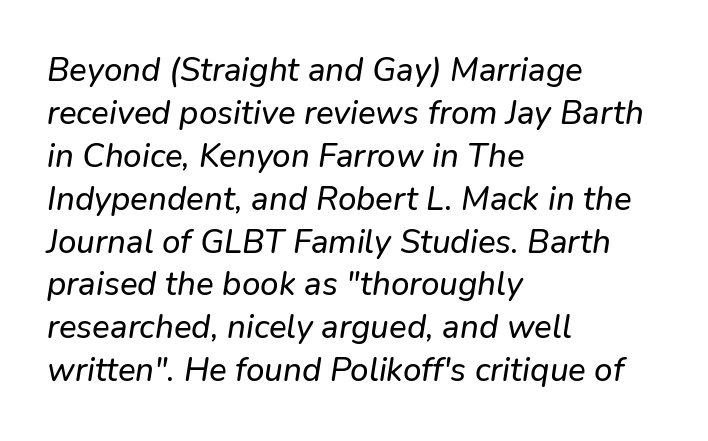
{"italic": "yes", "lean": "right", "slant_degrees": 9, "width": "normal", "stroke_contrast": "low", "x_height": "medium", "monospaced": "no", "underline": "no", "align": "left", "line_spacing": "normal", "line_spacing_ratio": 1.3, "letter_spacing": "normal", "letter_spacing_em": 0.0, "glyph_px": 33}
